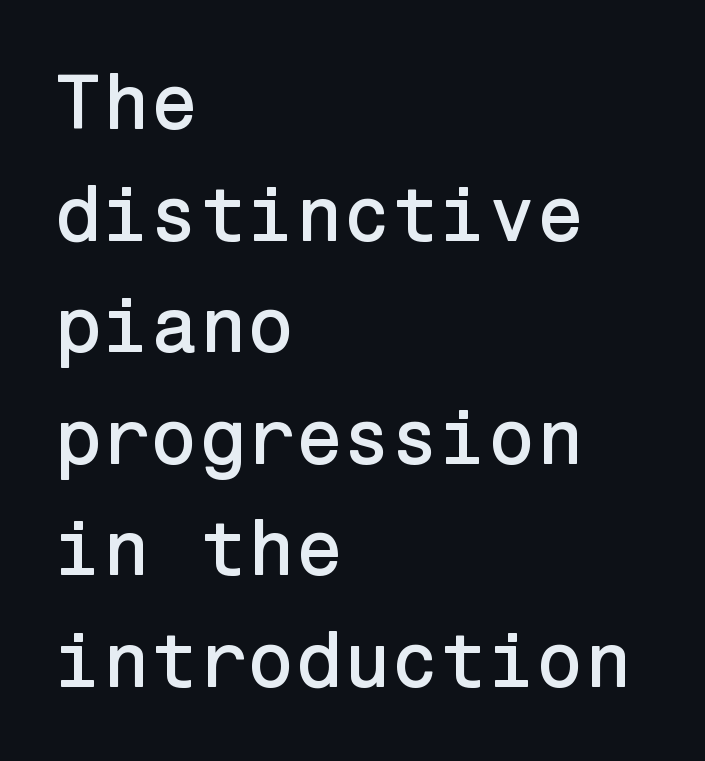
Q: Is the text italic (slanted)? A: No, it is upright.
Q: Is the typeface a serif or a sans-serif typeface? A: Sans-serif.
Q: Is the text underlined? A: No.
Q: How is the paragraph aligned? A: Left-aligned.
Q: Is the spacing between letters normal or unusually wide? A: Normal.
Q: Is the spacing between lines tight, normal or loose? A: Normal.
Q: Width (condensed, normal, or wide)? A: Normal.
Q: Stroke contrast? A: Low.
Q: x-height? A: Medium.
